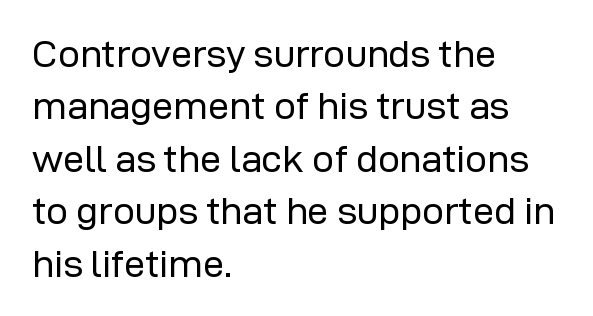
Grotesque or geometric, the face here clearly has no serifs. This sample has the flowing, uneven cadence of proportional lettering. The line texture is even and compact thanks to regular tracking. The space between consecutive lines is moderate. The text block is weighted toward the left margin, trailing off unevenly rightward. The letterforms sit at book weight or below.
